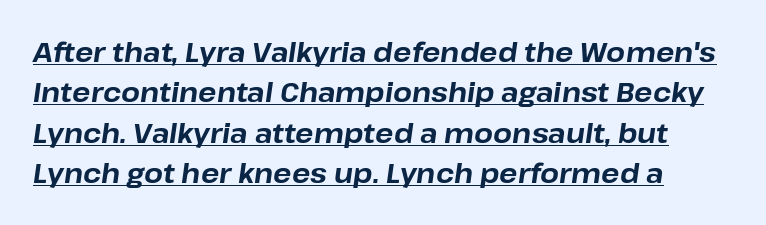
{"italic": "yes", "lean": "right", "slant_degrees": 8, "bold": "yes", "underline": "yes", "line_spacing": "normal", "line_spacing_ratio": 1.5, "letter_spacing": "normal", "letter_spacing_em": 0.0, "glyph_px": 27}
